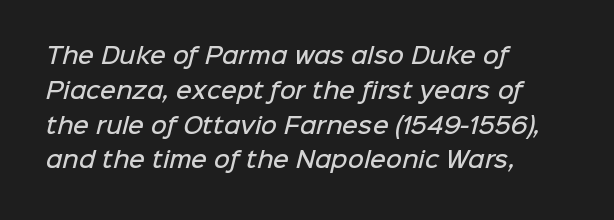
Its strokes are somewhat broadened, the hallmark of semibold type. Whoever set this chose a conventional vertical rhythm. The rag falls on the right side of this text block. Spacing between characters is what you'd get straight out of the box. Anything drawn beneath the words? Only blank space.
